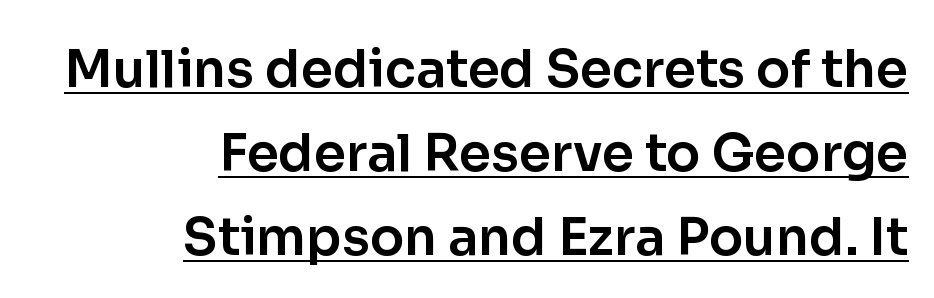
{"serif": "no", "italic": "no", "width": "normal", "stroke_contrast": "low", "x_height": "medium", "monospaced": "no", "underline": "yes", "align": "right", "line_spacing": "normal", "line_spacing_ratio": 1.65, "letter_spacing": "normal", "letter_spacing_em": 0.0, "glyph_px": 51}
